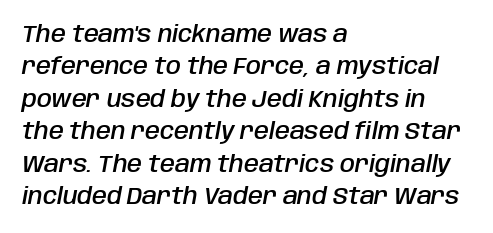
How heavy is the stroke? Medium-heavy — a semibold, shy of bold. The glyphs look as if they've been sheared to an angle. Does extra space separate the letters? No, they use regular spacing. Students, observe: this is what conventionally led text looks like. Just letters on the line, the space beneath them empty.
